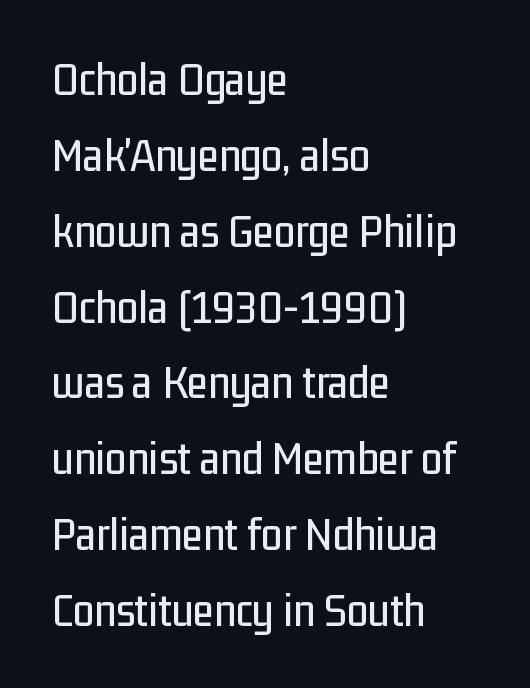
Check under the words: just untouched page. Letterform terminals end flat and unadorned throughout the passage. Tracking here is standard; glyphs follow each other at the usual distance. Characters remain perfectly vertical along every line. Line beginnings align vertically; line endings do not. Vertical spacing — default.
